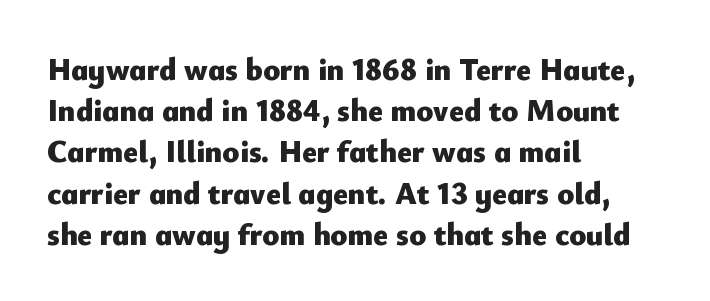
The image shows 31 px heavy sans-serif type, upright; set left-aligned, normal line spacing (1.33x), normal letter spacing, not underlined; low stroke contrast and a small x-height.
